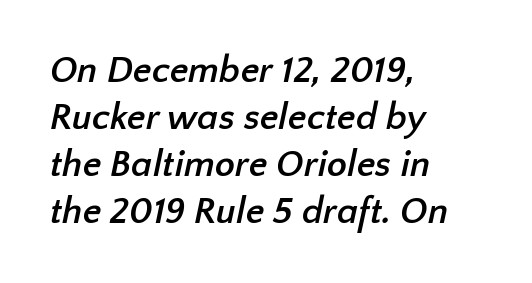
{"serif": "no", "bold": "yes", "weight": "semibold", "width": "normal", "stroke_contrast": "low", "x_height": "medium", "monospaced": "no", "underline": "no", "align": "left", "line_spacing": "normal", "line_spacing_ratio": 1.27, "letter_spacing": "normal", "letter_spacing_em": 0.0, "glyph_px": 37}
